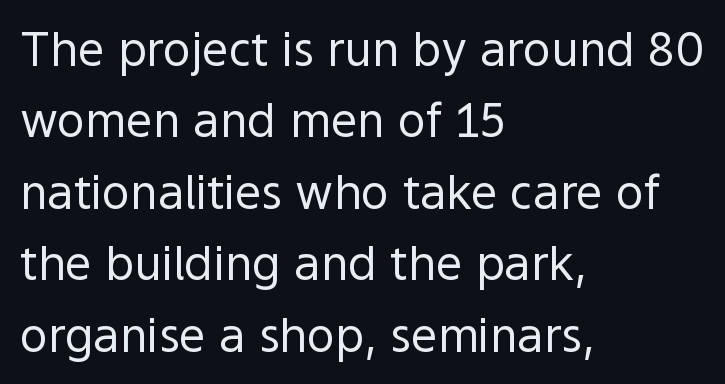
{"serif": "no", "italic": "no", "bold": "no", "weight": "regular", "width": "normal", "x_height": "medium", "monospaced": "no", "underline": "no", "align": "left", "line_spacing": "normal", "line_spacing_ratio": 1.52, "letter_spacing": "normal", "letter_spacing_em": 0.0, "glyph_px": 47}
